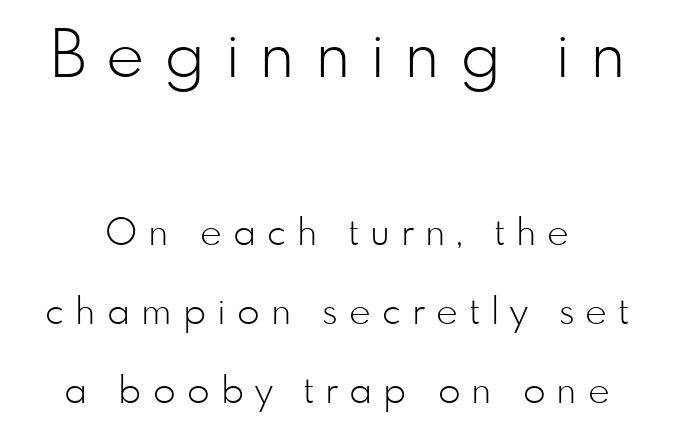
Is this a heavy cut? Hardly; it is regular or lighter. A typesetter would call this leading open, well beyond the default. The earlier block is typeset at a bigger size than the later block. Tracking value appears strongly positive — letters spread wide.
